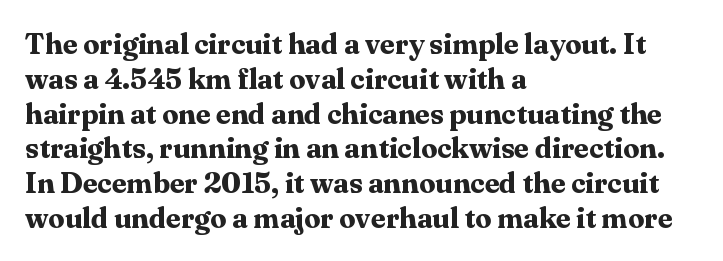
Q: Is the text bold? A: Yes.
Q: Is the text italic (slanted)? A: No, it is upright.
Q: Is the typeface a serif or a sans-serif typeface? A: Serif.
Q: Is the text underlined? A: No.
Q: How is the paragraph aligned? A: Left-aligned.
Q: Is the spacing between letters normal or unusually wide? A: Normal.
Q: Width (condensed, normal, or wide)? A: Normal.
Q: Stroke contrast? A: Medium.
Q: x-height? A: Medium.
Q: Monospaced? A: No.
